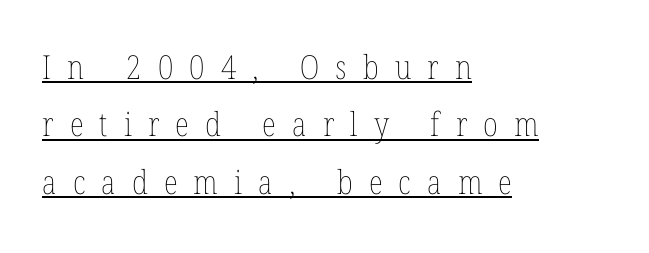
The image shows 33 px thin, condensed type, upright; set left-aligned, line spacing 1.74x, unusually wide letter spacing (+0.49 em), underlined; low stroke contrast and a medium x-height.
